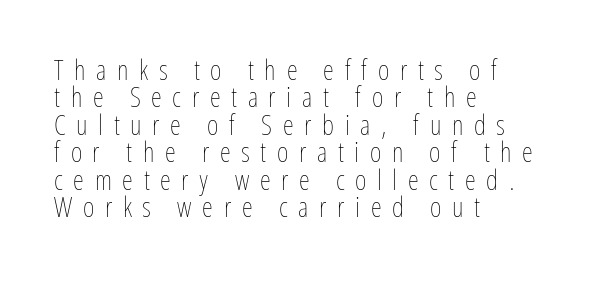
{"italic": "no", "bold": "no", "weight": "thin", "width": "condensed", "stroke_contrast": "low", "x_height": "medium", "monospaced": "no", "underline": "no", "align": "left", "line_spacing": "tight", "line_spacing_ratio": 0.98, "letter_spacing": "wide", "letter_spacing_em": 0.38, "glyph_px": 28}
